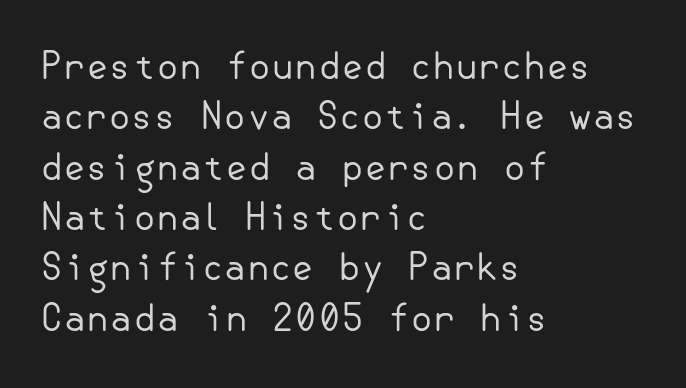
{"serif": "no", "italic": "no", "bold": "no", "weight": "regular", "width": "normal", "stroke_contrast": "low", "x_height": "small", "underline": "no", "align": "left", "line_spacing": "normal", "line_spacing_ratio": 1.36, "letter_spacing": "normal", "letter_spacing_em": 0.0, "glyph_px": 37}
